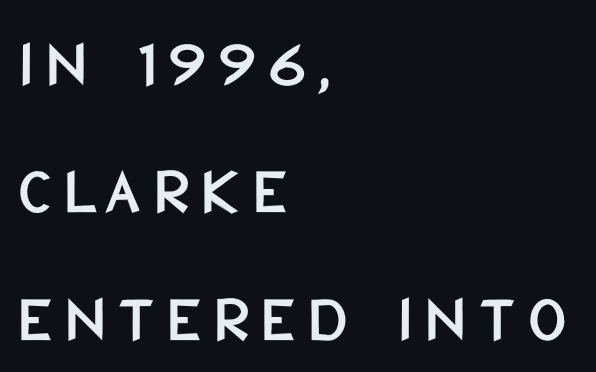
Think of a printed novel: that variable character pitch is what you see here. These lines are set flush left with a ragged right edge. Check the space under the baseline: it is left empty. Unlike italic type, these characters show no tilt at all.
